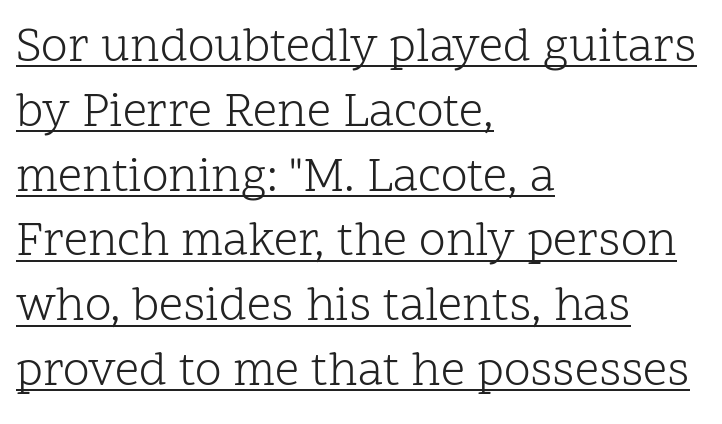
Beneath each row of characters lies a ruled line. Does the lettering tilt? It doesn't — this is upright. Line spacing here is normal. A typesetter would call this proportional, since set widths differ per character. Does the type have serifs? Yes, each stem ends in a small foot. A light-to-regular cut is what we see here.
